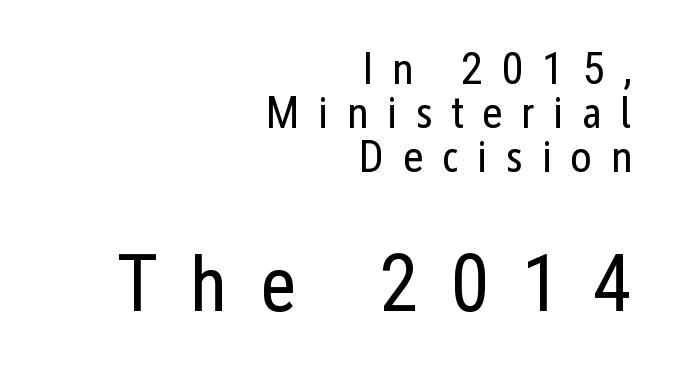
Is the block centered? No — it sits flush against the right margin. The foot of each line stays bare and open. Typographically, this falls in the sans-serif category. The lettering stays uniformly vertical, giving the passage a roman look. Reading top to bottom, the characters get bigger at the block break. There is plenty of visible air inserted between adjacent glyphs.
